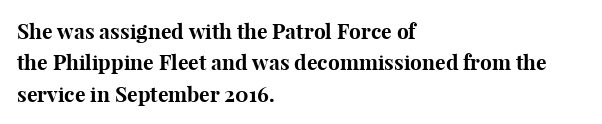
{"italic": "no", "bold": "yes", "underline": "no", "align": "left", "line_spacing": "normal", "line_spacing_ratio": 1.49, "letter_spacing": "normal", "letter_spacing_em": 0.0, "glyph_px": 21}
